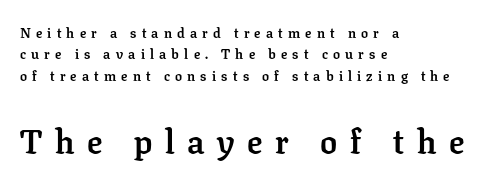
{"serif": "yes", "italic": "no", "bold": "yes", "weight": "semibold", "width": "normal", "stroke_contrast": "low", "x_height": "medium", "monospaced": "no", "underline": "no", "align": "left", "line_spacing": "normal", "line_spacing_ratio": 1.52, "letter_spacing": "wide", "letter_spacing_em": 0.37, "larger_block": "second", "size_ratio": 2.43, "glyph_px": 34}
